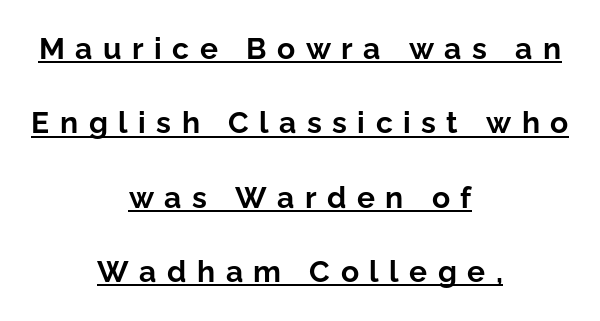
The image shows 30 px bold sans-serif type, upright; set centered, loose line spacing (2.48x), unusually wide letter spacing (+0.35 em), underlined; low stroke contrast and a medium x-height.
